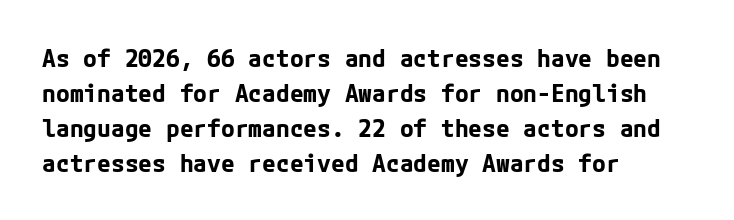
{"italic": "no", "bold": "yes", "underline": "no", "align": "left", "line_spacing": "normal", "line_spacing_ratio": 1.4, "letter_spacing": "normal", "letter_spacing_em": 0.0, "glyph_px": 25}
